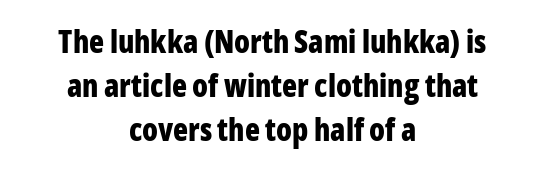
In terms of letterform style, serifs are entirely absent. The face used here is proportionally spaced, like ordinary book or web type. When letters stand straight like this, we call the style roman or upright. Is the block centered? Yes — each line is placed symmetrically about the middle.
